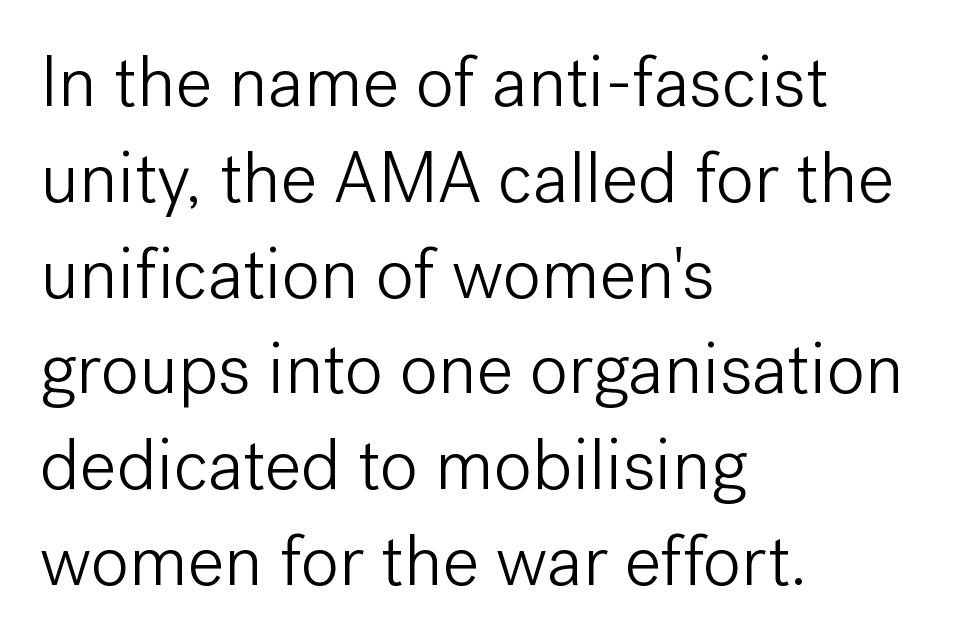
{"serif": "no", "italic": "no", "bold": "no", "weight": "light", "width": "normal", "stroke_contrast": "low", "x_height": "medium", "monospaced": "no", "underline": "no", "align": "left", "line_spacing": "normal", "line_spacing_ratio": 1.33, "letter_spacing": "normal", "letter_spacing_em": 0.0, "glyph_px": 72}
